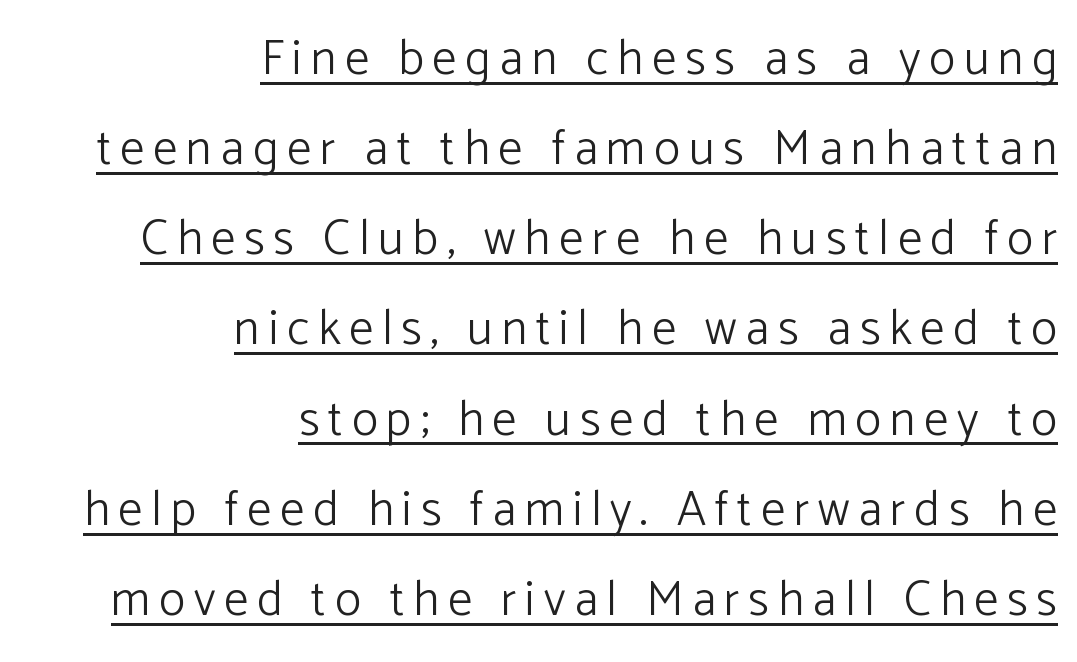
{"serif": "no", "italic": "no", "bold": "no", "weight": "light", "width": "normal", "stroke_contrast": "low", "x_height": "medium", "monospaced": "no", "underline": "yes", "align": "right", "line_spacing_ratio": 1.84, "glyph_px": 49}
